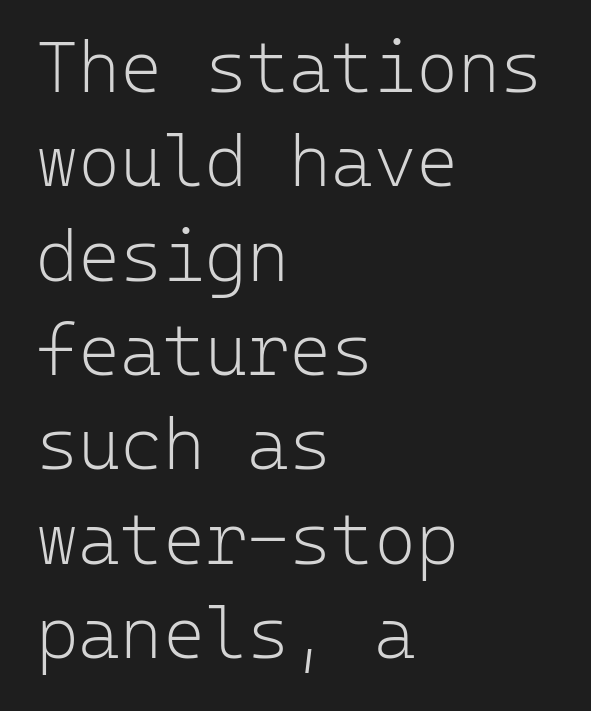
The image shows 72 px light sans-serif type, upright, monospaced; set left-aligned, normal line spacing (1.31x), normal letter spacing, not underlined; low stroke contrast and a medium x-height.
